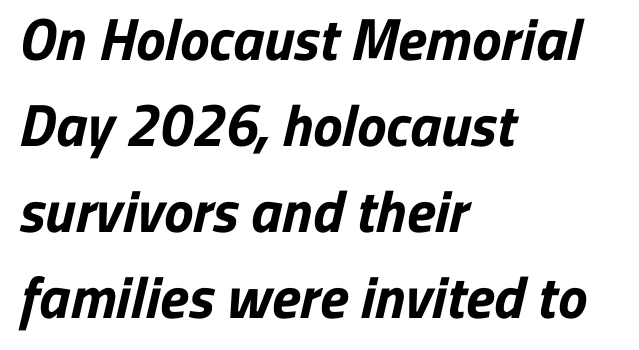
The rows are spaced the way most documents space them. A bare baseline throughout the passage. This sample uses plain, unmodified letter spacing. Font category for this specimen: sans-serif.
